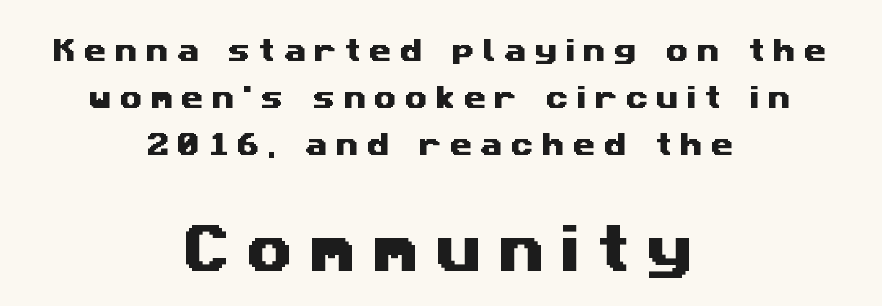
The image shows 53 px wide sans-serif type; set centered, line spacing 1.8x, unusually wide letter spacing (+0.31 em), not underlined; the second (bottom) block is 2.04x larger; medium stroke contrast and a medium x-height.
